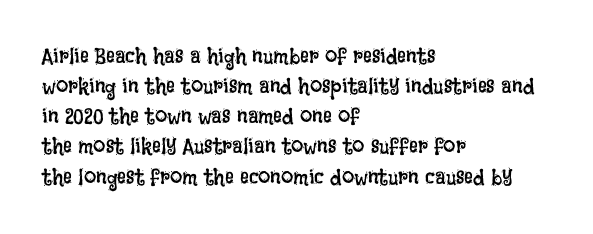
{"italic": "no", "bold": "no", "underline": "no", "align": "left", "line_spacing": "normal", "line_spacing_ratio": 1.37, "letter_spacing": "normal", "letter_spacing_em": 0.0, "glyph_px": 22}
